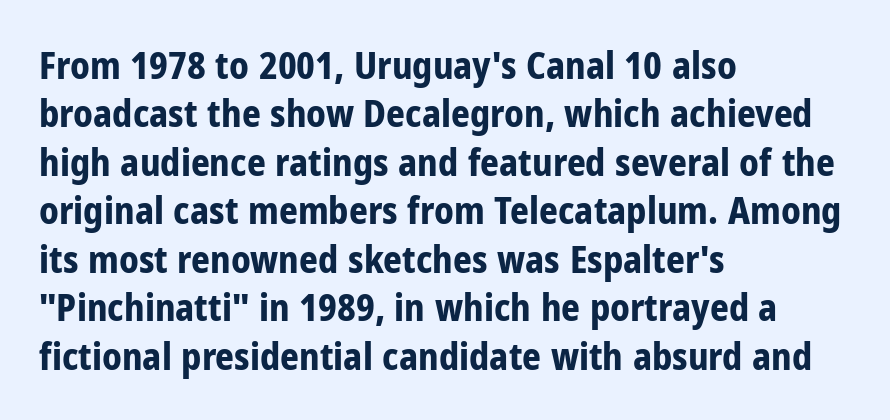
The letters are bold, with thick, heavy strokes. The designer went with a sans here, leaving each stem footless. Caption: standard tracking, unaltered. The designer left line spacing at the default. Character widths vary here, with narrow letters taking less room than wide ones. The typesetter chose a ragged-right arrangement here.
